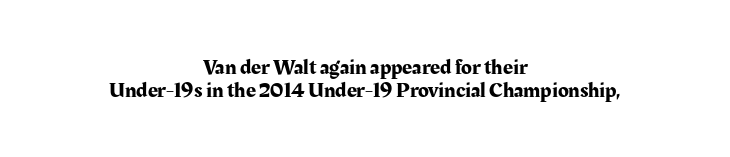
The image shows 22 px text type, upright; set centered, tight line spacing (1.04x), normal letter spacing, not underlined.
